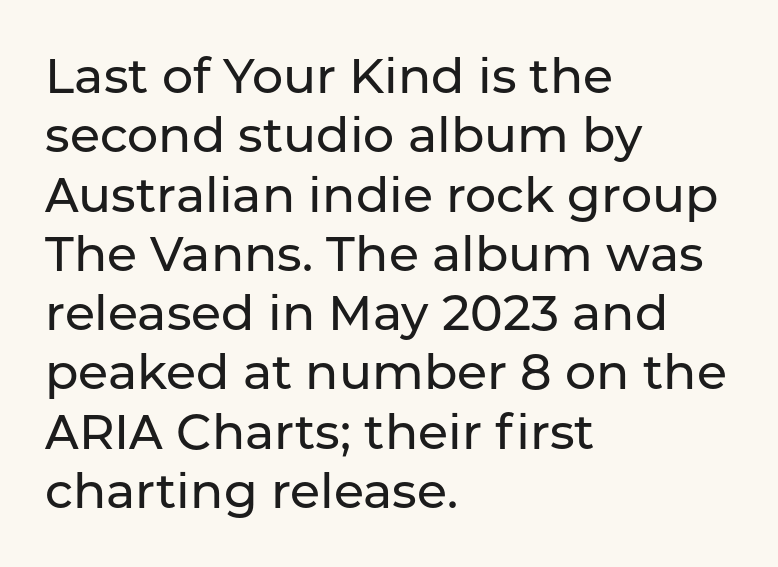
{"serif": "no", "italic": "no", "width": "normal", "stroke_contrast": "low", "x_height": "medium", "monospaced": "no", "underline": "no", "align": "left", "line_spacing_ratio": 1.21, "letter_spacing": "normal", "letter_spacing_em": 0.0, "glyph_px": 49}
